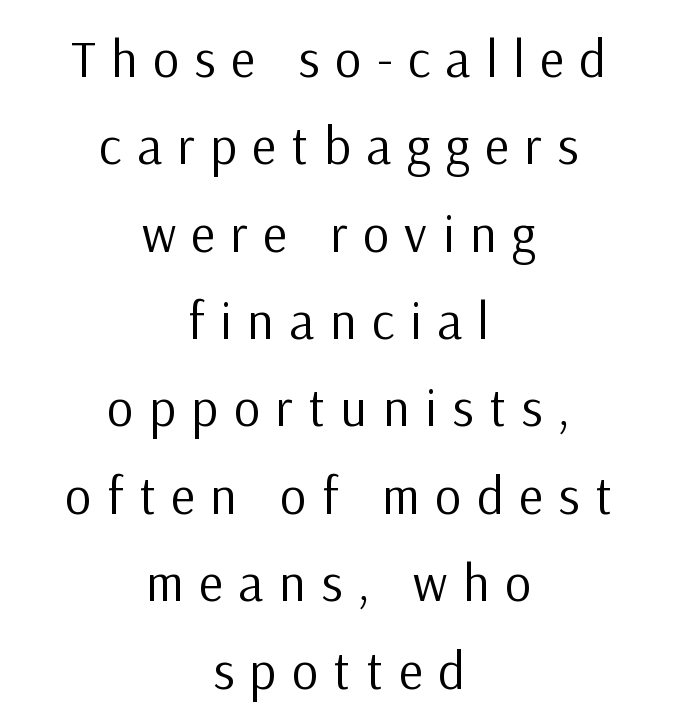
Proportional: the letters do not fall into vertical columns. The letters are spread apart with noticeably loose tracking. The weight would be labelled regular, book, light, or lighter still. Examine the stroke ends and you'll find no serifs. Vertical spacing — default.
